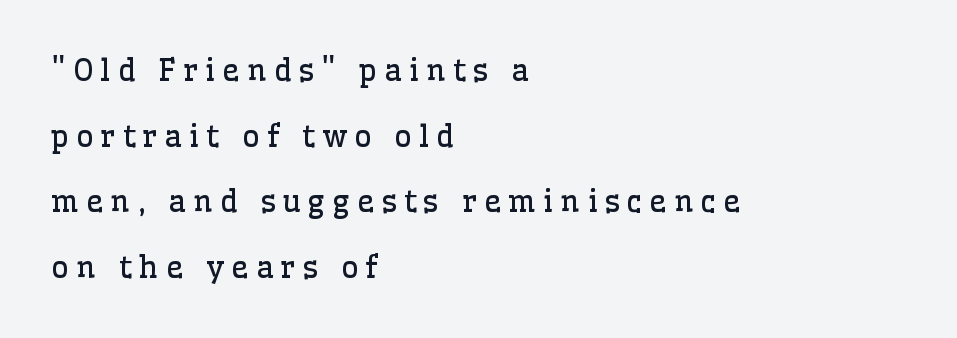
Q: Is the text bold? A: No.
Q: Is the text italic (slanted)? A: No, it is upright.
Q: Is the typeface a serif or a sans-serif typeface? A: Serif.
Q: Is the text underlined? A: No.
Q: How is the paragraph aligned? A: Left-aligned.
Q: Is the spacing between letters normal or unusually wide? A: Unusually wide.
Q: Is the spacing between lines tight, normal or loose? A: Loose.
Q: Width (condensed, normal, or wide)? A: Normal.
Q: Stroke contrast? A: Low.
Q: x-height? A: Medium.
Q: Monospaced? A: No.
